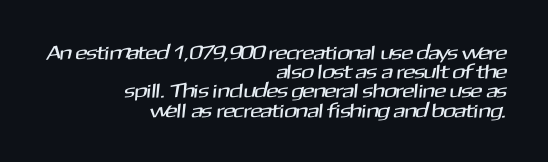
This sample uses plain, unmodified letter spacing. The compositor pushed each line to the right boundary. Words float on clear page, feet unadorned. You could barely slide anything between these rows.
